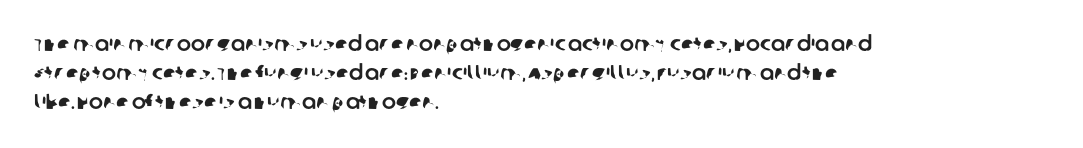
Successive baselines arrive at the customary interval. The gap between lines stays unmarked. The setting favours the left margin, as ordinary paragraphs usually do. This rendering leaves character spacing at its baseline value.
